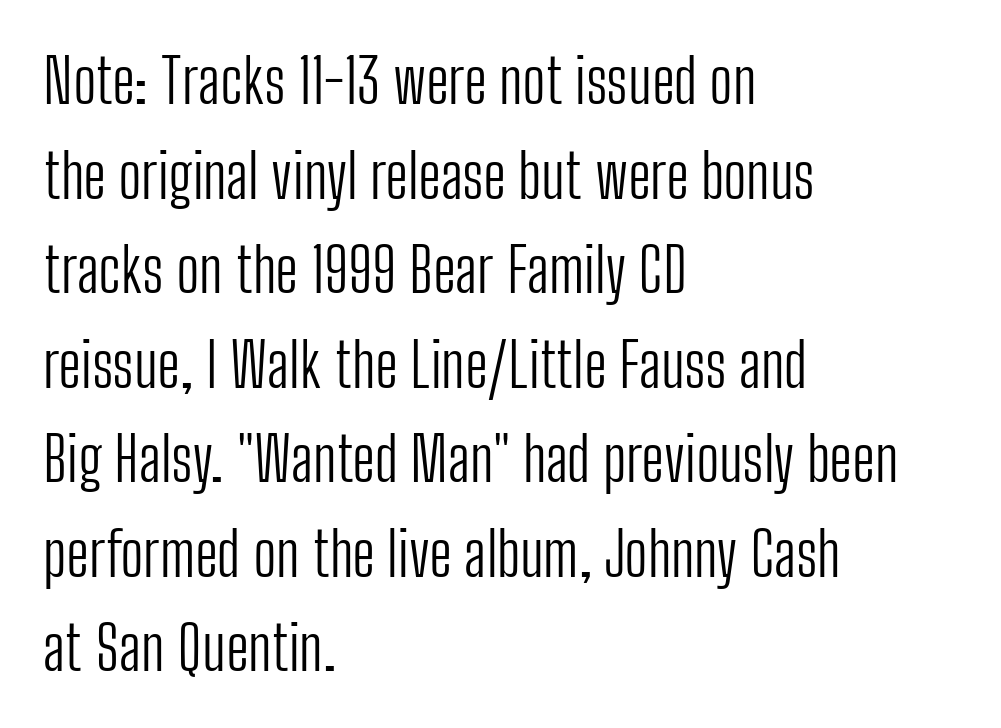
{"serif": "no", "italic": "no", "bold": "no", "weight": "light", "width": "condensed", "stroke_contrast": "low", "x_height": "medium", "monospaced": "no", "underline": "no", "align": "left", "line_spacing": "normal", "line_spacing_ratio": 1.55, "letter_spacing": "normal", "letter_spacing_em": 0.0, "glyph_px": 61}
